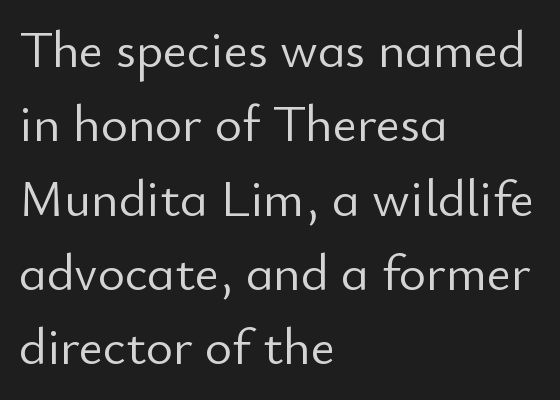
The image shows 52 px light sans-serif type, upright; set left-aligned, normal line spacing (1.43x), normal letter spacing, not underlined; low stroke contrast and a small x-height.
